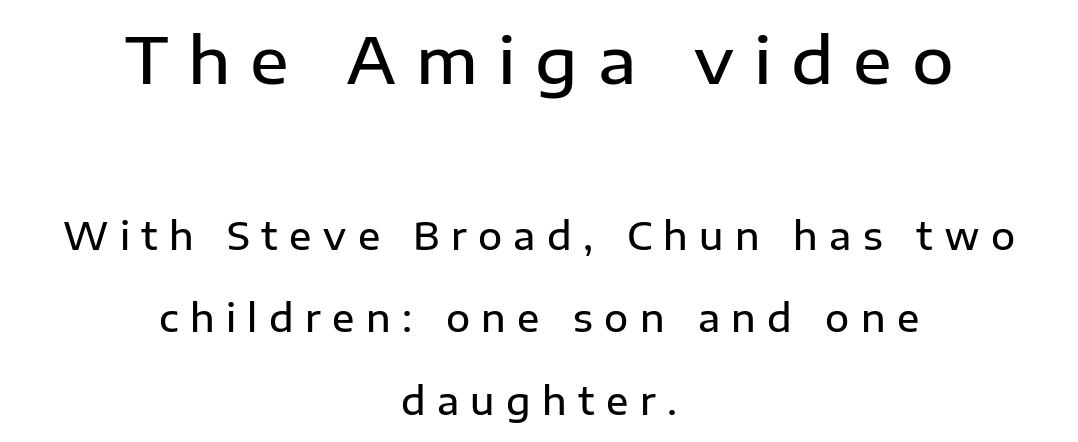
The image shows 64 px semibold sans-serif type, upright; set centered, loose line spacing (2.22x), unusually wide letter spacing (+0.31 em), not underlined; the first (top) block is 1.73x larger; low stroke contrast and a medium x-height.
